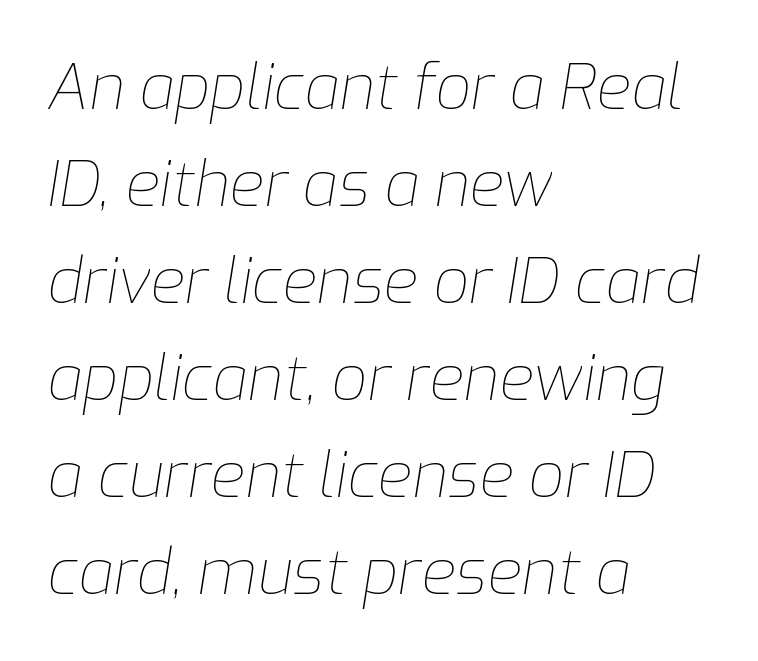
Looking at the ascenders, they clearly lean. Normally led — the rows are evenly, conventionally spaced. Underlining? Definitely not there. The letters look calm and open, with moderate or lighter stems.
